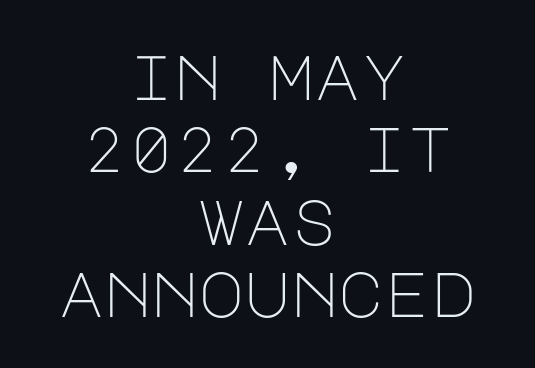
Does the type have serifs? No, each stem ends abruptly. These lines are centered, leaving both edges ragged. There is no visible air inserted between adjacent glyphs. Is there much room between lines? No — they nearly touch. Do the letters lean? They stand straight. Stem width sits at or under what a default text font uses.
